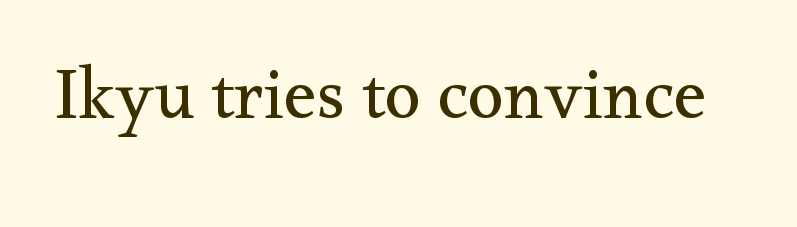
The string is rendered with underlining switched off. The tracking reads as untouched default to a designer's eye. Looks like regular typesetting: each glyph gets only the width it needs. The cut favours lightness, reaching ordinary text weight at its darkest. The font's upright variant was chosen for this text.
